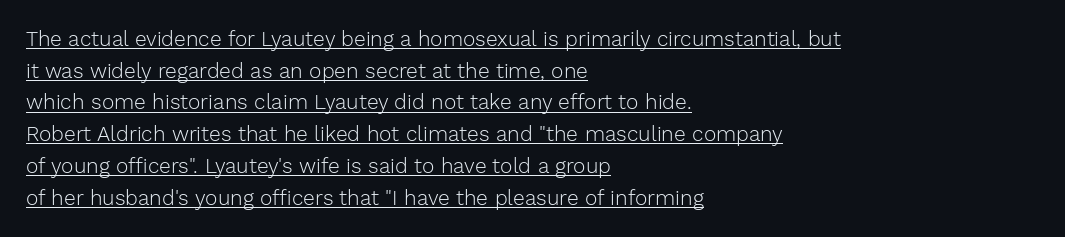
The image shows 21 px text type, upright; set left-aligned, normal line spacing (1.51x), normal letter spacing, underlined.
